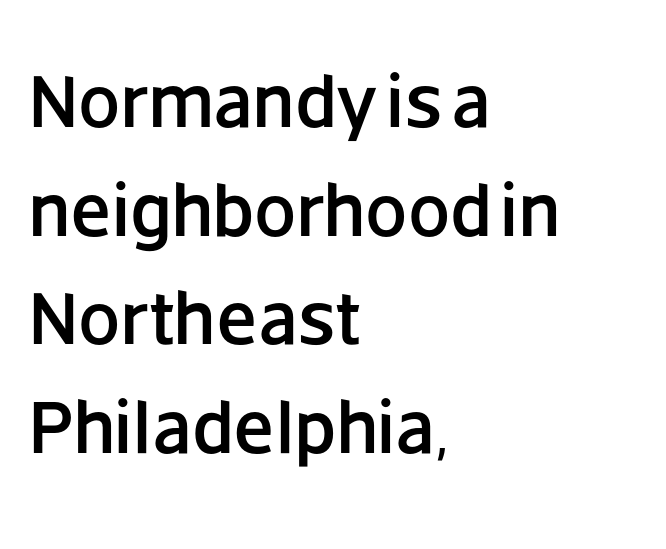
In terms of leading, this rendering sits right in the middle. Style check: upright. Note the varied advance widths — an 'i' is clearly narrower than an 'm'. Is this a sans? Yes — the strokes have no serifs.
